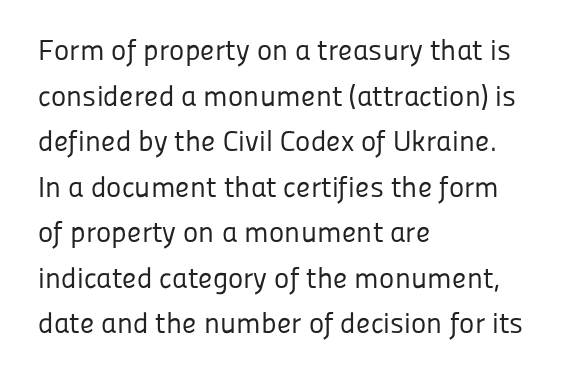
The image shows 29 px regular-weight sans-serif type, upright; set left-aligned, normal line spacing (1.57x), normal letter spacing, not underlined; low stroke contrast and a medium x-height.
